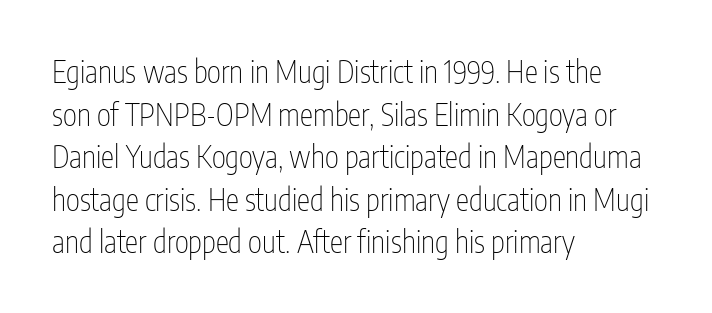
Tall strokes in this sample are plumb rather than angled. These lines are composed in type without serifs. Vertical stems look standard width or narrower in stroke. Spacing between characters is what you'd get straight out of the box.
